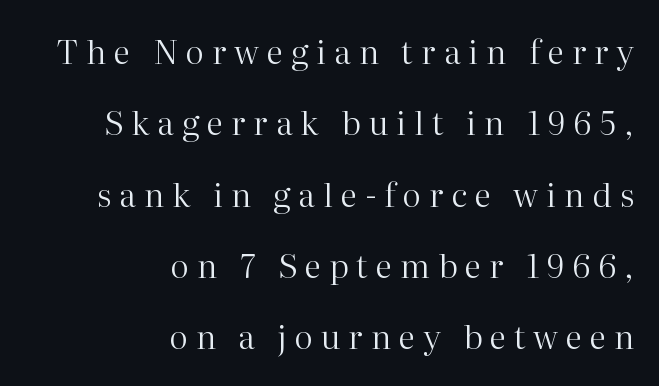
Quick note: not italic, upright. The characters are drawn with everyday or finer stroke widths. These lines have a slow, spaced-out rhythm from letter to letter. The gap between lines stays unmarked. Does the copy run flush right? Yes — the right margin is perfectly even.
